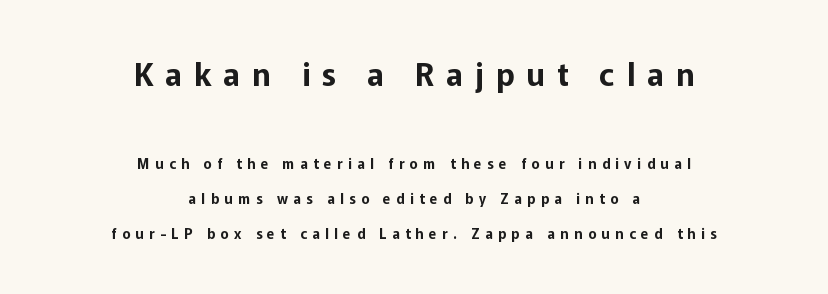
The image shows 31 px sans-serif type, upright; set centered, loose line spacing (2.49x), unusually wide letter spacing (+0.39 em), not underlined; the first (top) block is 2.21x larger; low stroke contrast and a medium x-height.
